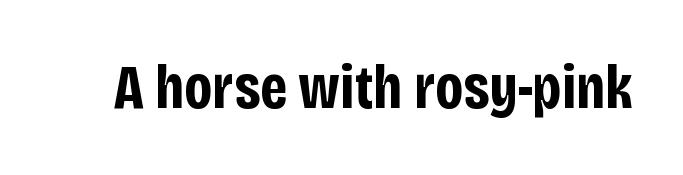
Q: Is the text bold? A: Yes.
Q: Is the text italic (slanted)? A: No, it is upright.
Q: Is the typeface a serif or a sans-serif typeface? A: Sans-serif.
Q: Is the text underlined? A: No.
Q: Is the spacing between letters normal or unusually wide? A: Normal.
Q: Width (condensed, normal, or wide)? A: Condensed.
Q: Stroke contrast? A: Low.
Q: x-height? A: Large.
Q: Monospaced? A: No.
